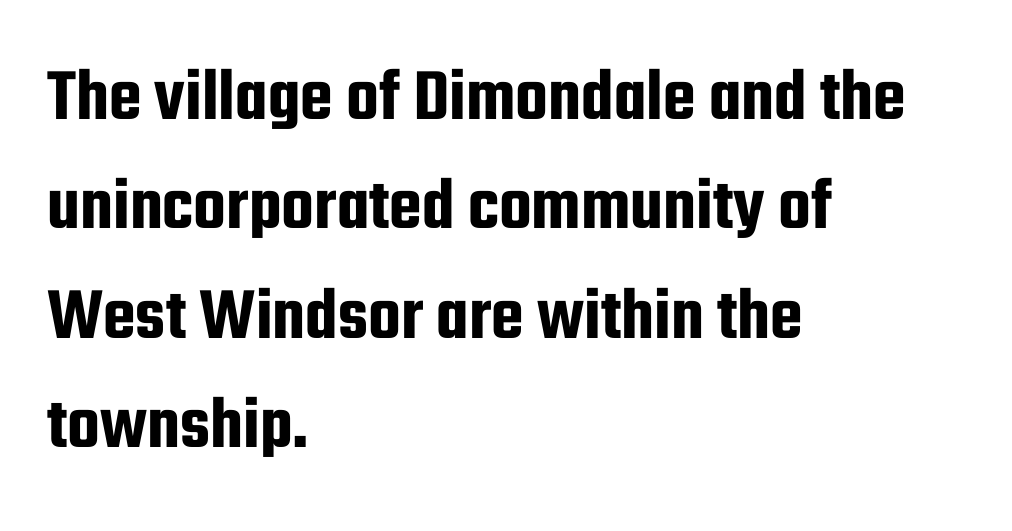
{"serif": "no", "italic": "no", "width": "condensed", "stroke_contrast": "low", "x_height": "medium", "monospaced": "no", "underline": "no", "align": "left", "line_spacing": "normal", "line_spacing_ratio": 1.46, "letter_spacing": "normal", "letter_spacing_em": 0.0, "glyph_px": 75}
